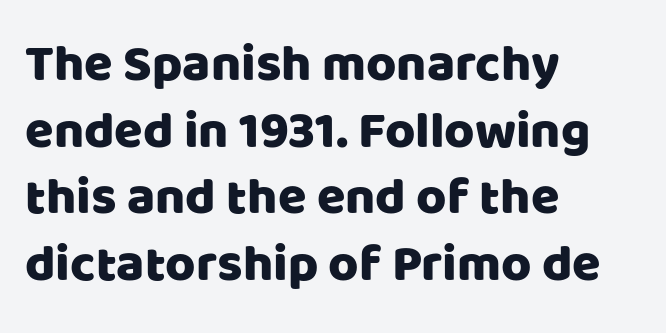
Q: Is the text italic (slanted)? A: No, it is upright.
Q: Is the typeface a serif or a sans-serif typeface? A: Sans-serif.
Q: Is the text underlined? A: No.
Q: How is the paragraph aligned? A: Left-aligned.
Q: Is the spacing between letters normal or unusually wide? A: Normal.
Q: Is the spacing between lines tight, normal or loose? A: Normal.
Q: Width (condensed, normal, or wide)? A: Normal.
Q: Stroke contrast? A: Low.
Q: x-height? A: Large.
Q: Monospaced? A: No.
